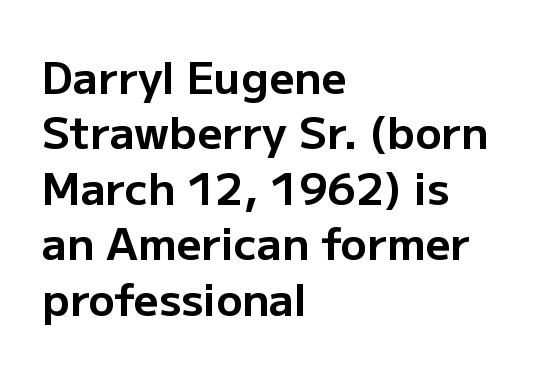
Q: Is the text bold? A: Yes.
Q: Is the text italic (slanted)? A: No, it is upright.
Q: Is the typeface a serif or a sans-serif typeface? A: Sans-serif.
Q: Is the text underlined? A: No.
Q: How is the paragraph aligned? A: Left-aligned.
Q: Is the spacing between letters normal or unusually wide? A: Normal.
Q: Is the spacing between lines tight, normal or loose? A: Normal.
Q: Width (condensed, normal, or wide)? A: Normal.
Q: Stroke contrast? A: Low.
Q: x-height? A: Medium.
Q: Monospaced? A: No.
